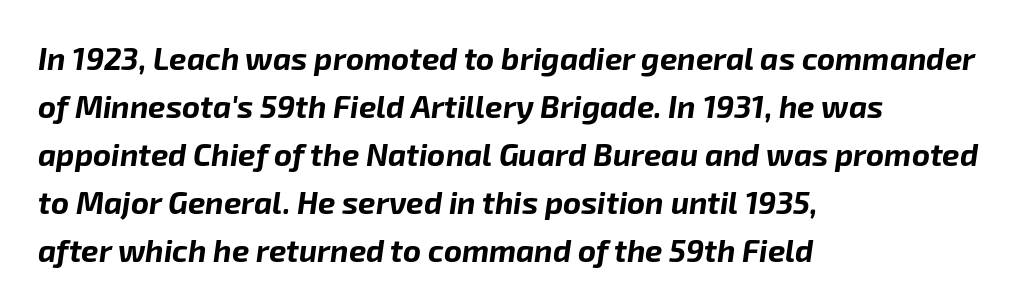
The passage shown is not underscored anywhere. A typesetter would call this zero additional tracking. The leading is moderate, giving the passage an even texture. Is the block centered? No — it sits flush against the left margin. Students, this is bold: see how much ink each stroke carries. Do the characters align in a grid? No, the font is proportional.
